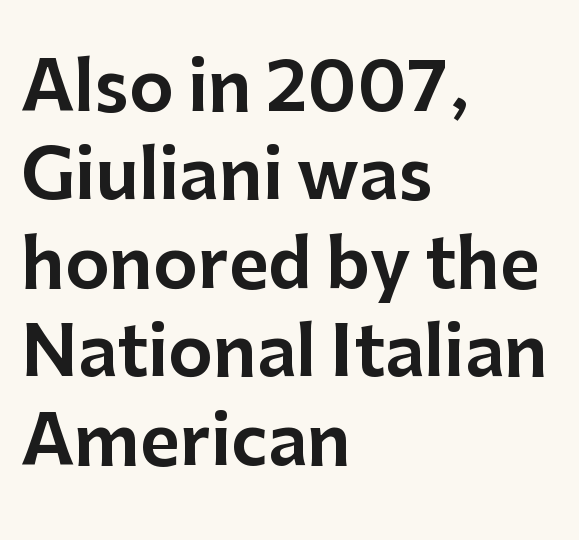
Q: Is the text italic (slanted)? A: No, it is upright.
Q: Is the typeface a serif or a sans-serif typeface? A: Sans-serif.
Q: Is the text underlined? A: No.
Q: How is the paragraph aligned? A: Left-aligned.
Q: Is the spacing between letters normal or unusually wide? A: Normal.
Q: Is the spacing between lines tight, normal or loose? A: Normal.
Q: Width (condensed, normal, or wide)? A: Normal.
Q: Stroke contrast? A: Low.
Q: x-height? A: Medium.
Q: Monospaced? A: No.
